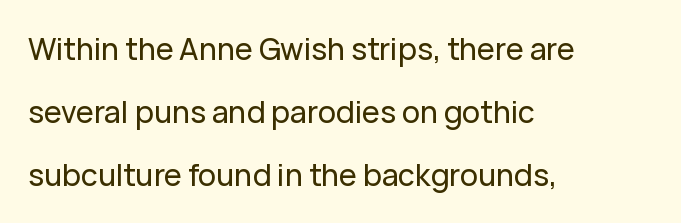
The image shows 30 px sans-serif type, upright; set left-aligned, loose line spacing (2.1x), normal letter spacing, not underlined; low stroke contrast and a medium x-height.
